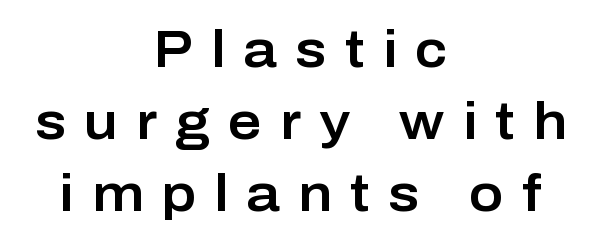
The image shows 52 px sans-serif type, upright; set centered, normal line spacing (1.38x), unusually wide letter spacing (+0.35 em), not underlined; low stroke contrast and a medium x-height.
